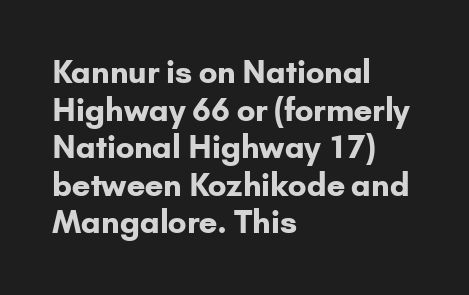
Q: Is the text bold? A: Yes.
Q: Is the text italic (slanted)? A: No, it is upright.
Q: Is the typeface a serif or a sans-serif typeface? A: Sans-serif.
Q: Is the text underlined? A: No.
Q: How is the paragraph aligned? A: Left-aligned.
Q: Is the spacing between letters normal or unusually wide? A: Normal.
Q: Width (condensed, normal, or wide)? A: Normal.
Q: Stroke contrast? A: Low.
Q: x-height? A: Small.
Q: Monospaced? A: No.
